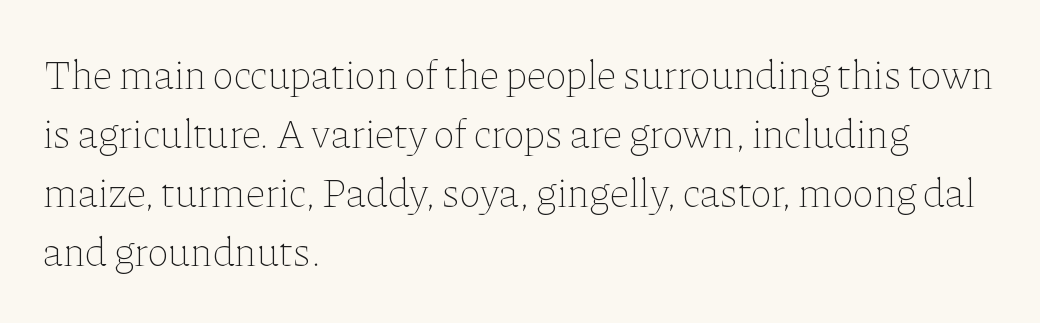
Q: Is the text bold? A: No.
Q: Is the text italic (slanted)? A: No, it is upright.
Q: Is the text underlined? A: No.
Q: How is the paragraph aligned? A: Left-aligned.
Q: Is the spacing between letters normal or unusually wide? A: Normal.
Q: Is the spacing between lines tight, normal or loose? A: Normal.
Q: Width (condensed, normal, or wide)? A: Normal.
Q: Stroke contrast? A: Low.
Q: x-height? A: Medium.
Q: Monospaced? A: No.
